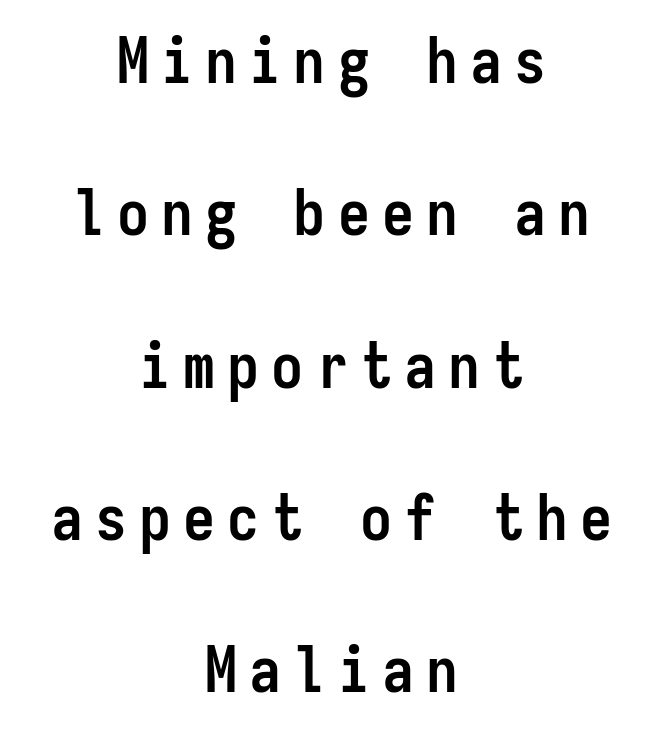
{"serif": "no", "italic": "no", "bold": "yes", "weight": "semibold", "width": "condensed", "stroke_contrast": "low", "x_height": "medium", "monospaced": "yes", "underline": "no", "align": "center", "line_spacing": "loose", "line_spacing_ratio": 2.38, "glyph_px": 64}
